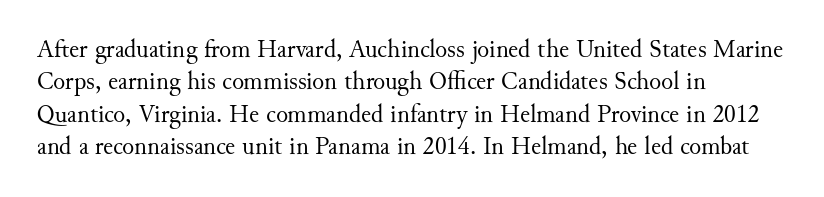
The image shows 25 px text type, upright; set left-aligned, normal line spacing (1.3x), normal letter spacing, not underlined.
